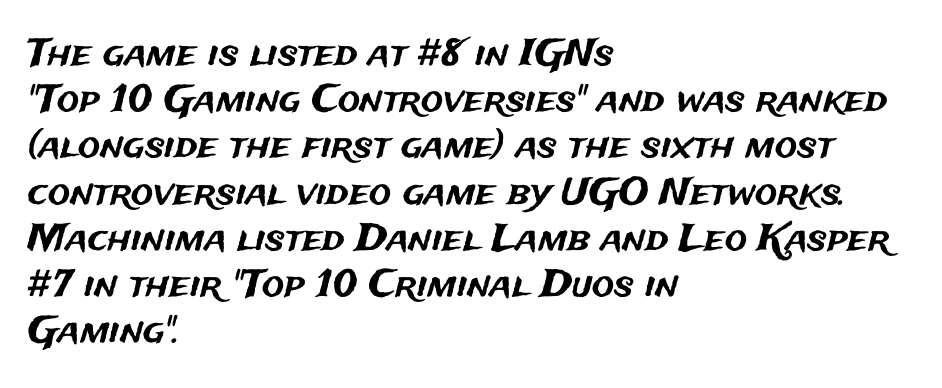
Q: Is the text italic (slanted)? A: Yes.
Q: Is the typeface a serif or a sans-serif typeface? A: Sans-serif.
Q: Is the text underlined? A: No.
Q: How is the paragraph aligned? A: Left-aligned.
Q: Is the spacing between letters normal or unusually wide? A: Normal.
Q: Is the spacing between lines tight, normal or loose? A: Normal.
Q: Width (condensed, normal, or wide)? A: Normal.
Q: Stroke contrast? A: Medium.
Q: x-height? A: Medium.
Q: Monospaced? A: No.
